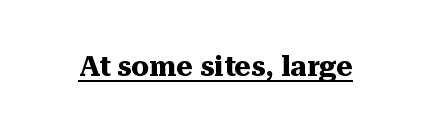
{"serif": "yes", "italic": "no", "bold": "yes", "weight": "heavy", "width": "normal", "stroke_contrast": "medium", "x_height": "medium", "monospaced": "no", "underline": "yes", "letter_spacing": "normal", "letter_spacing_em": 0.0, "glyph_px": 28}
